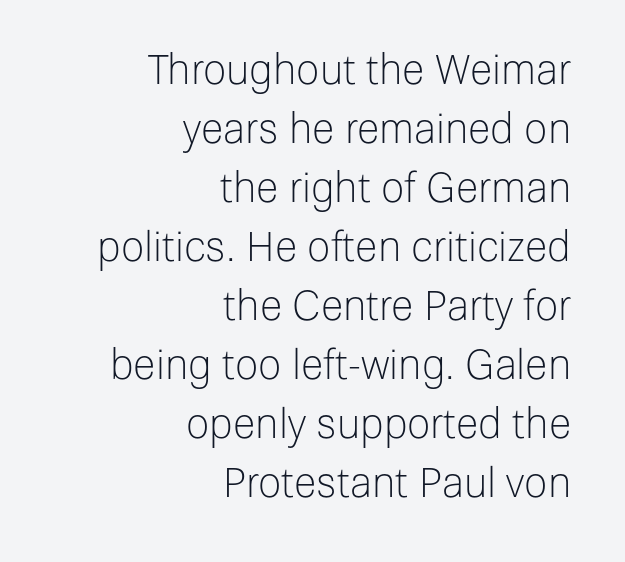
{"serif": "no", "italic": "no", "bold": "no", "weight": "light", "width": "normal", "stroke_contrast": "low", "x_height": "medium", "monospaced": "no", "underline": "no", "align": "right", "line_spacing": "normal", "line_spacing_ratio": 1.44, "letter_spacing": "normal", "letter_spacing_em": 0.0, "glyph_px": 41}
